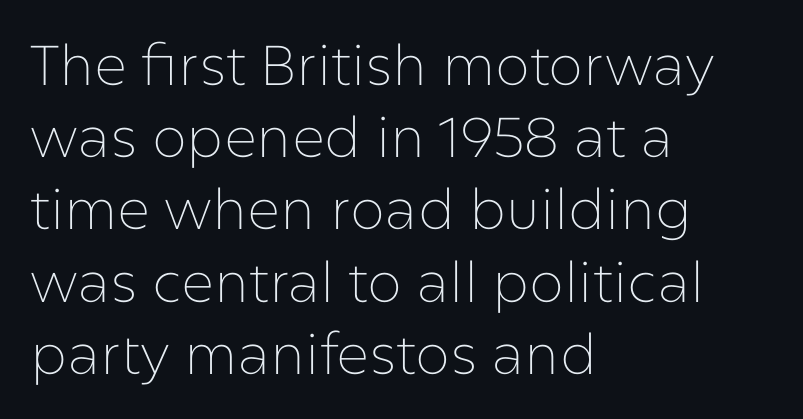
The glyphs in this specimen are sans serif. Glance below the letters and you will spot only blank space. Typeset ragged right — the left edge is the straight one. Caption: face not bold, strokes unweighted. These lines were composed using upright roman letters.
